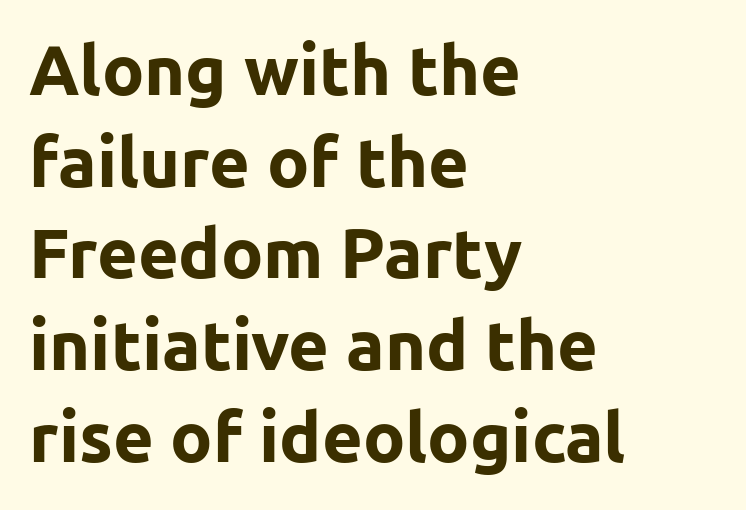
{"serif": "no", "italic": "no", "bold": "yes", "weight": "bold", "width": "normal", "stroke_contrast": "low", "x_height": "medium", "monospaced": "no", "underline": "no", "align": "left", "line_spacing": "normal", "line_spacing_ratio": 1.31, "letter_spacing": "normal", "letter_spacing_em": 0.0, "glyph_px": 70}
